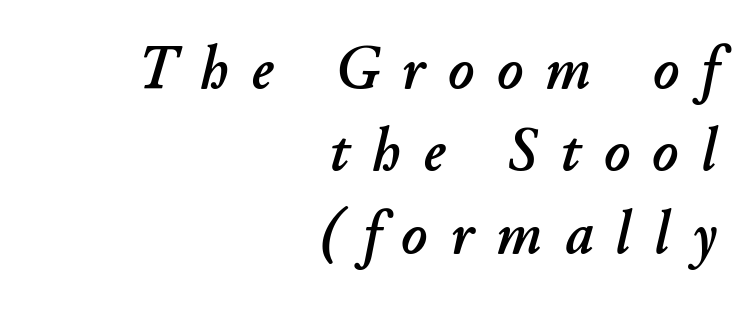
{"italic": "yes", "lean": "right", "slant_degrees": 11, "width": "normal", "stroke_contrast": "low", "x_height": "small", "monospaced": "no", "underline": "no", "align": "right", "line_spacing": "normal", "line_spacing_ratio": 1.35, "letter_spacing": "wide", "letter_spacing_em": 0.38, "glyph_px": 61}
